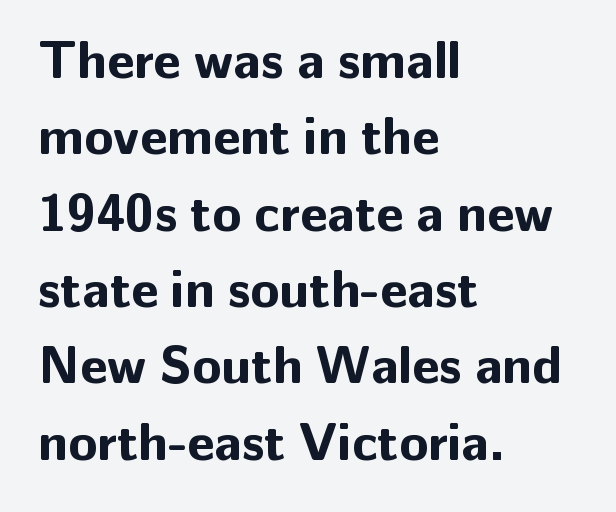
{"serif": "no", "italic": "no", "bold": "yes", "weight": "bold", "width": "normal", "stroke_contrast": "low", "x_height": "medium", "monospaced": "no", "underline": "no", "align": "left", "line_spacing": "normal", "line_spacing_ratio": 1.44, "letter_spacing": "normal", "letter_spacing_em": 0.0, "glyph_px": 53}
